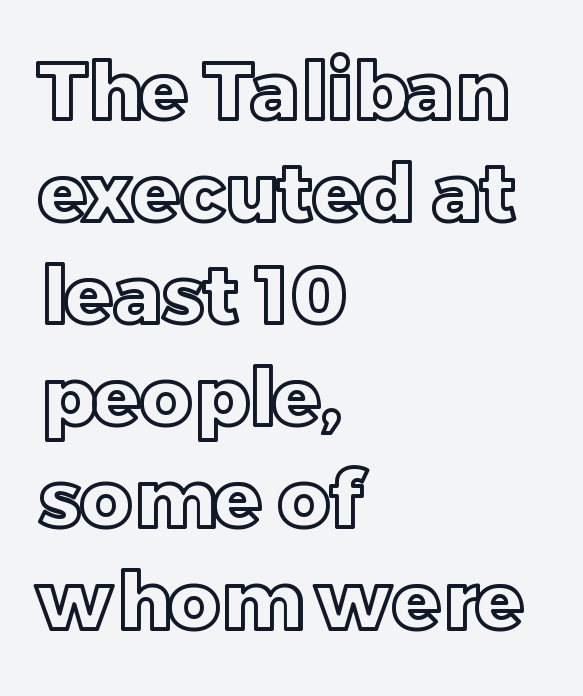
{"italic": "no", "width": "normal", "x_height": "large", "monospaced": "no", "underline": "no", "align": "left", "line_spacing": "normal", "line_spacing_ratio": 1.29, "letter_spacing": "normal", "letter_spacing_em": 0.0, "glyph_px": 79}
